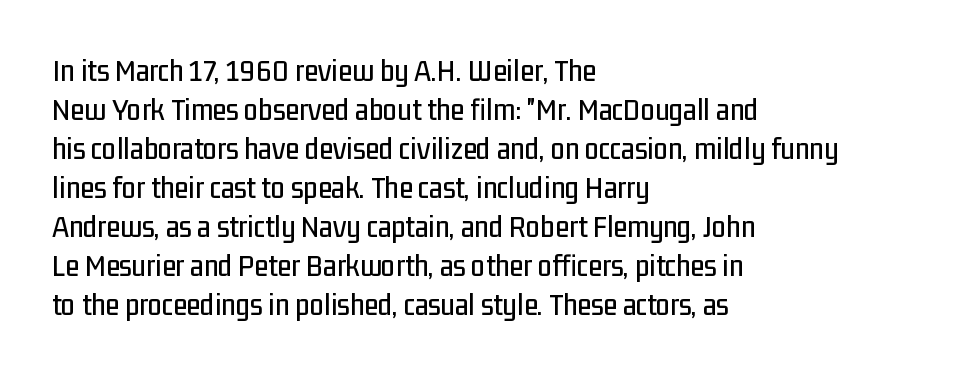
{"serif": "no", "italic": "no", "width": "condensed", "stroke_contrast": "low", "x_height": "medium", "monospaced": "no", "underline": "no", "align": "left", "line_spacing_ratio": 1.22, "letter_spacing": "normal", "letter_spacing_em": 0.0, "glyph_px": 32}
